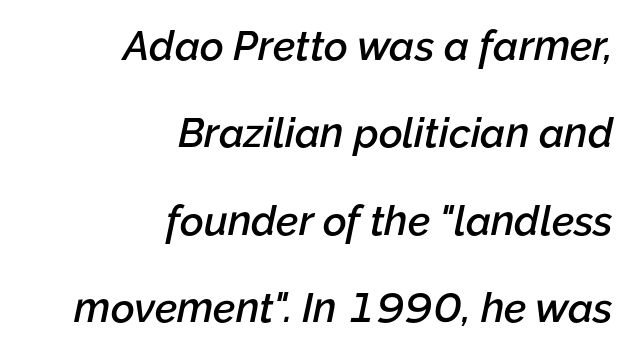
Set as a demibold, roughly 600 on the weight scale. Letters rest on an invisible, unmarked baseline. Each word holds together tightly as a unit, with standard inter-letter gaps. Designer's note — italics engaged.
